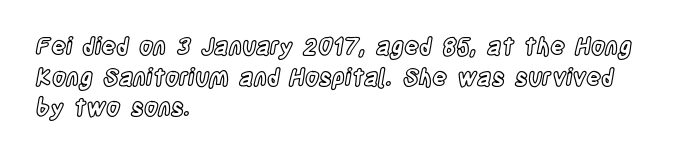
The image shows 23 px text type; set left-aligned, normal line spacing (1.33x), normal letter spacing, not underlined.
